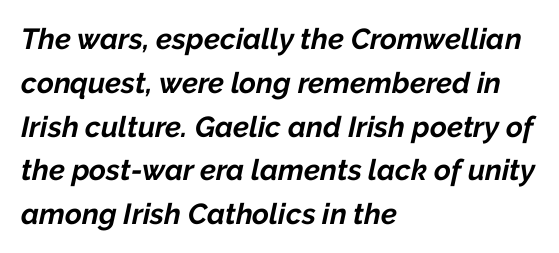
Strokes here are thick enough to call this a true bold. The paragraph shown leans on its left margin. Short note: letters normally spaced. This sample has the flowing, uneven cadence of proportional lettering.
